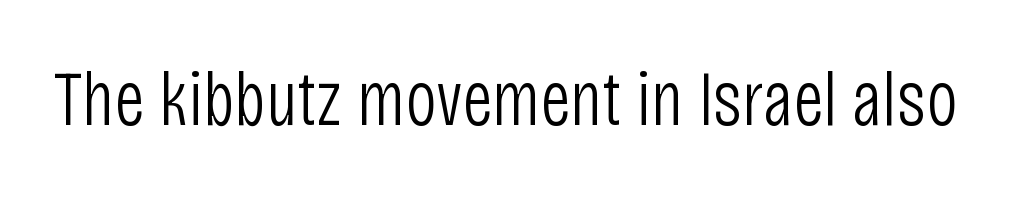
The image shows 77 px light, condensed sans-serif type, upright; set normal letter spacing, not underlined; low stroke contrast and a large x-height.
